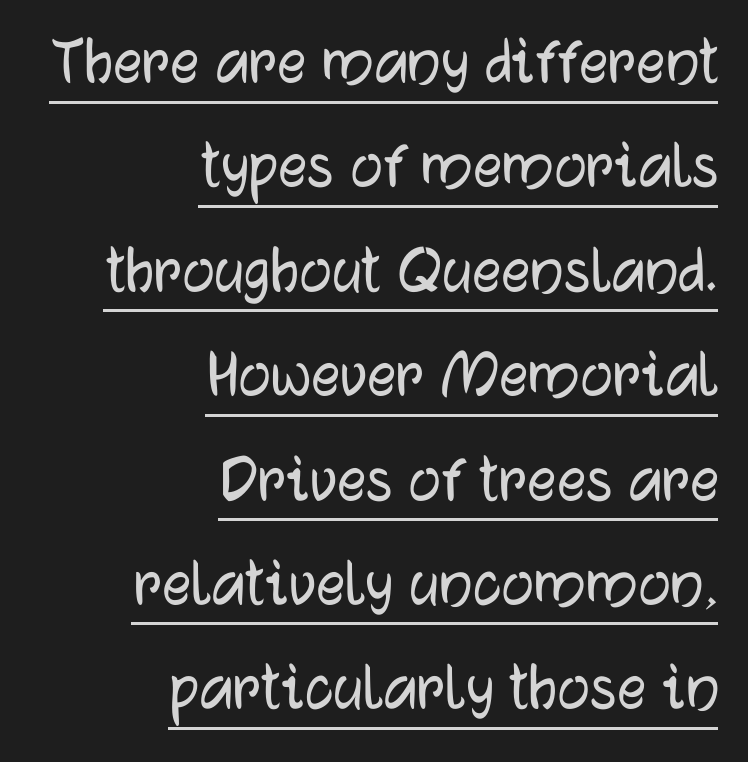
The image shows 72 px sans-serif type, upright; set right-aligned, normal line spacing (1.45x), normal letter spacing, underlined; low stroke contrast and a medium x-height.
